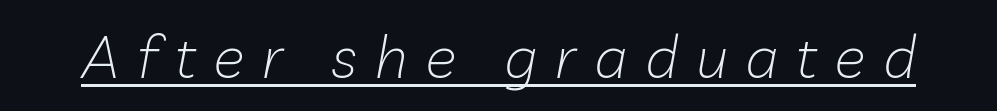
The image shows 59 px light type, italic (leaning right); set unusually wide letter spacing (+0.3 em), underlined; low stroke contrast and a medium x-height.
